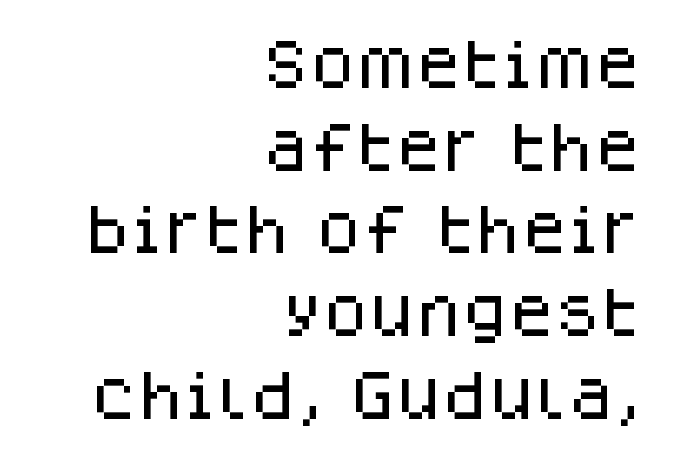
The image shows 53 px sans-serif type, upright; set right-aligned, normal line spacing (1.56x), normal letter spacing, not underlined; low stroke contrast and a large x-height.
